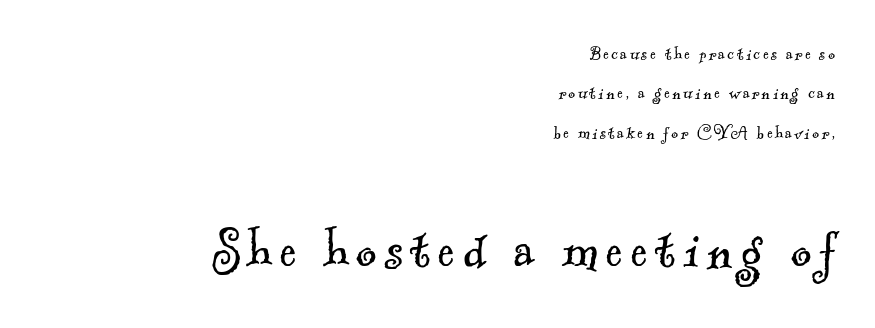
Is the block centered? No — it sits flush against the right margin. Varying glyph widths throughout — classic text-font behaviour. No word sits above an underline. Is the lower block the larger one? Yes — the lower block carries the bigger type.
